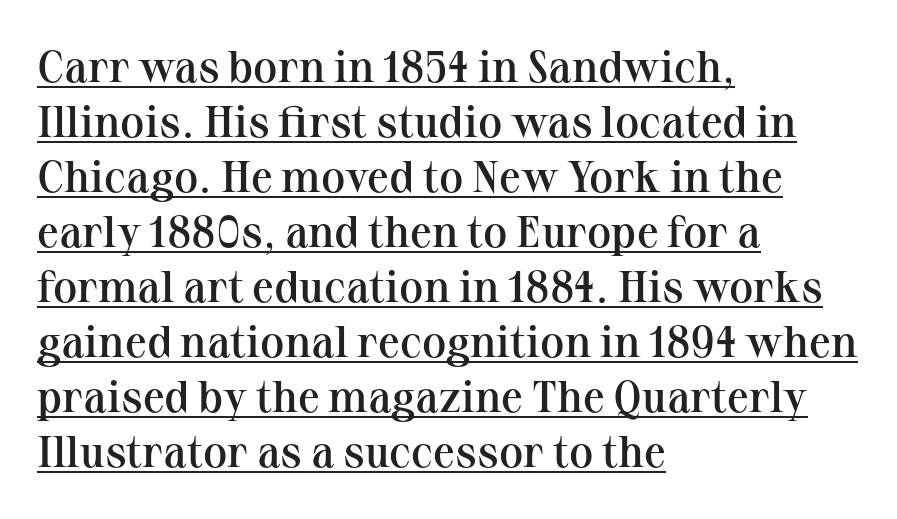
The vertical gap from one line to the next is medium. A continuous stroke trails under the words, as in a hyperlink. Stroke thickness is moderately raised; the sample reads as semibold. Standard letterfit; no display-style spreading of the glyphs. Spacing verdict: proportional, widths tailored to each character. This sample uses a serif face.
